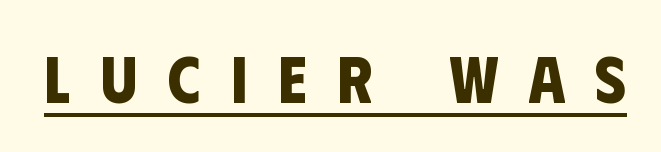
{"serif": "no", "bold": "yes", "weight": "bold", "width": "condensed", "stroke_contrast": "low", "x_height": "large", "monospaced": "no", "underline": "yes", "letter_spacing": "wide", "letter_spacing_em": 0.46, "glyph_px": 66}
